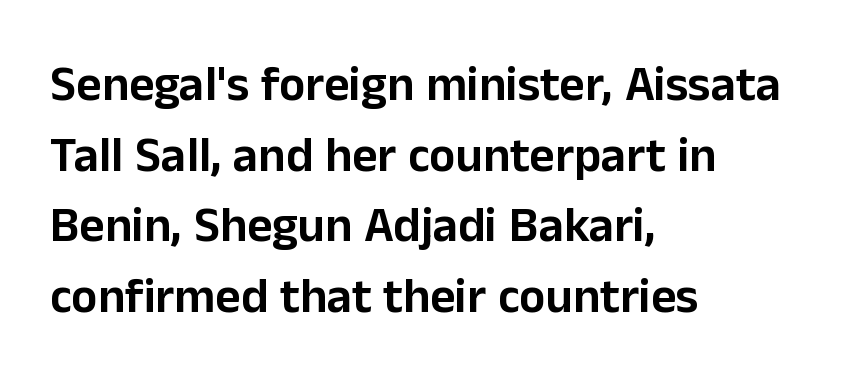
Descender tails drop into unmarked territory. The passage shown is typed in a proportional face where columns would drift. A typesetter would label this face a sans. Honestly, the letter spacing is just normal — you wouldn't notice it. When letters stand straight like this, we call the style roman or upright.
